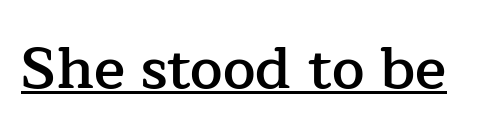
Q: Is the text bold? A: Semi-bold.
Q: Is the text italic (slanted)? A: No, it is upright.
Q: Is the typeface a serif or a sans-serif typeface? A: Serif.
Q: Is the text underlined? A: Yes.
Q: Is the spacing between letters normal or unusually wide? A: Normal.
Q: Width (condensed, normal, or wide)? A: Normal.
Q: Stroke contrast? A: Low.
Q: x-height? A: Medium.
Q: Monospaced? A: No.
